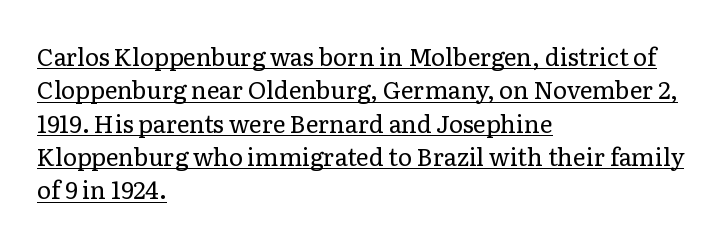
{"italic": "no", "bold": "no", "underline": "yes", "align": "left", "line_spacing": "normal", "line_spacing_ratio": 1.39, "letter_spacing": "normal", "letter_spacing_em": 0.0, "glyph_px": 24}
